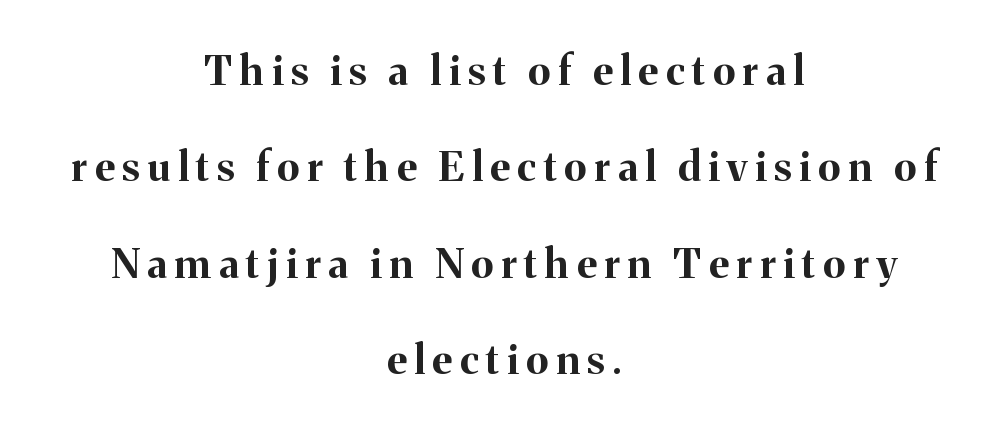
Old-style or modern, the face here clearly has serifs. The compositor balanced each line on the midline. Typographic density is high because the face is bold. A typesetter would call this proportional, since set widths differ per character.
